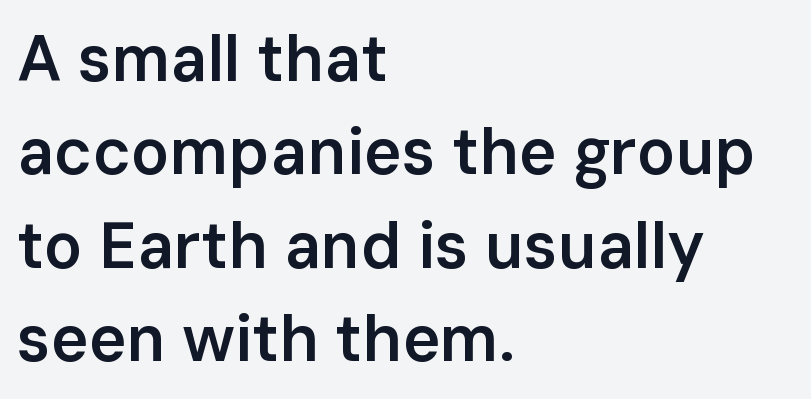
Q: Is the text bold? A: Semi-bold.
Q: Is the text italic (slanted)? A: No, it is upright.
Q: Is the typeface a serif or a sans-serif typeface? A: Sans-serif.
Q: Is the text underlined? A: No.
Q: How is the paragraph aligned? A: Left-aligned.
Q: Is the spacing between letters normal or unusually wide? A: Normal.
Q: Is the spacing between lines tight, normal or loose? A: Normal.
Q: Width (condensed, normal, or wide)? A: Normal.
Q: Stroke contrast? A: Low.
Q: x-height? A: Medium.
Q: Monospaced? A: No.
